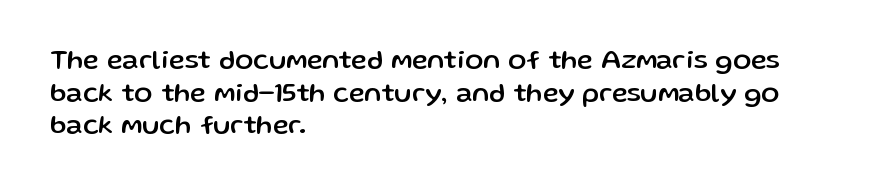
Q: Is the text italic (slanted)? A: No, it is upright.
Q: Is the text underlined? A: No.
Q: How is the paragraph aligned? A: Left-aligned.
Q: Is the spacing between letters normal or unusually wide? A: Normal.
